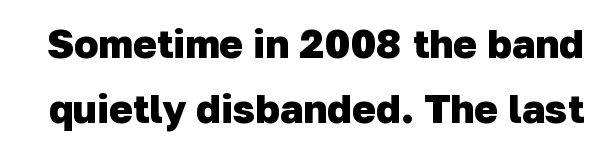
Q: Is the text bold? A: Yes.
Q: Is the typeface a serif or a sans-serif typeface? A: Sans-serif.
Q: Is the text underlined? A: No.
Q: Is the spacing between letters normal or unusually wide? A: Normal.
Q: Is the spacing between lines tight, normal or loose? A: Normal.
Q: Width (condensed, normal, or wide)? A: Normal.
Q: Stroke contrast? A: Low.
Q: x-height? A: Medium.
Q: Monospaced? A: No.
